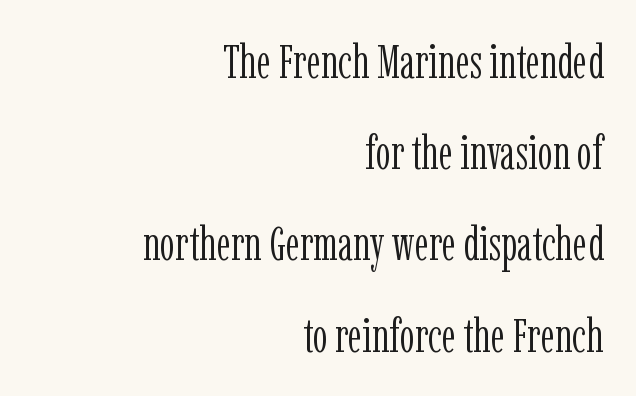
Q: Is the text bold? A: No.
Q: Is the text italic (slanted)? A: No, it is upright.
Q: Is the typeface a serif or a sans-serif typeface? A: Serif.
Q: Is the text underlined? A: No.
Q: How is the paragraph aligned? A: Right-aligned.
Q: Is the spacing between letters normal or unusually wide? A: Normal.
Q: Is the spacing between lines tight, normal or loose? A: Loose.
Q: Width (condensed, normal, or wide)? A: Condensed.
Q: Stroke contrast? A: Low.
Q: x-height? A: Medium.
Q: Monospaced? A: No.
